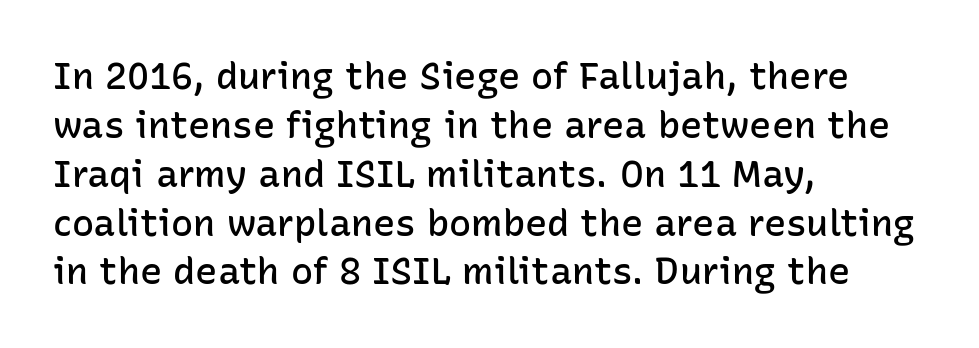
{"serif": "no", "italic": "no", "bold": "semi", "weight": "semibold", "width": "normal", "stroke_contrast": "low", "x_height": "medium", "monospaced": "no", "underline": "no", "align": "left", "line_spacing": "normal", "line_spacing_ratio": 1.32, "letter_spacing": "normal", "letter_spacing_em": 0.0, "glyph_px": 37}
